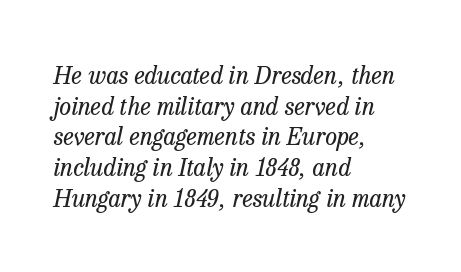
Q: Is the text bold? A: No.
Q: Is the text italic (slanted)? A: Yes, it leans right by about 13 degrees.
Q: Is the text underlined? A: No.
Q: How is the paragraph aligned? A: Left-aligned.
Q: Is the spacing between letters normal or unusually wide? A: Normal.
Q: Is the spacing between lines tight, normal or loose? A: Normal.
